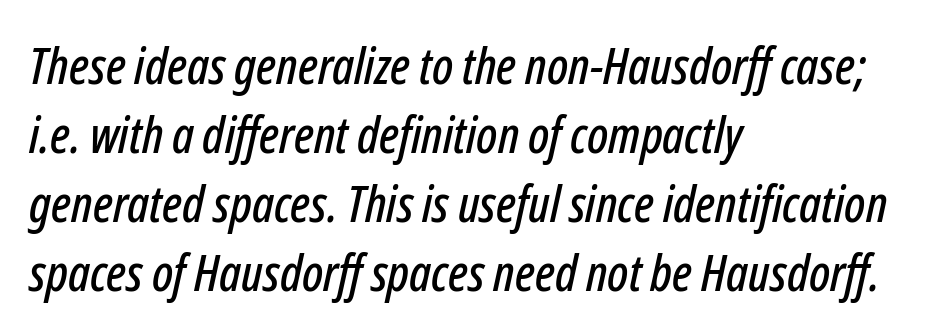
Q: Is the text italic (slanted)? A: Yes, it leans right by about 12 degrees.
Q: Is the text underlined? A: No.
Q: How is the paragraph aligned? A: Left-aligned.
Q: Is the spacing between letters normal or unusually wide? A: Normal.
Q: Is the spacing between lines tight, normal or loose? A: Normal.
Q: Width (condensed, normal, or wide)? A: Condensed.
Q: Stroke contrast? A: Low.
Q: x-height? A: Medium.
Q: Monospaced? A: No.
